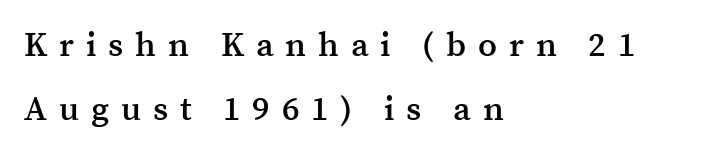
Q: Is the text bold? A: Semi-bold.
Q: Is the text italic (slanted)? A: No, it is upright.
Q: Is the typeface a serif or a sans-serif typeface? A: Serif.
Q: Is the text underlined? A: No.
Q: How is the paragraph aligned? A: Left-aligned.
Q: Is the spacing between letters normal or unusually wide? A: Unusually wide.
Q: Width (condensed, normal, or wide)? A: Normal.
Q: Stroke contrast? A: Medium.
Q: x-height? A: Medium.
Q: Monospaced? A: No.
